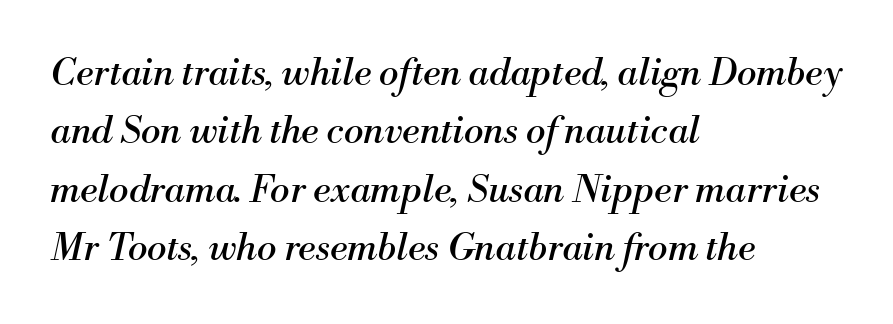
Q: Is the text bold? A: No.
Q: Is the text italic (slanted)? A: Yes, it leans right by about 13 degrees.
Q: Is the typeface a serif or a sans-serif typeface? A: Serif.
Q: Is the text underlined? A: No.
Q: How is the paragraph aligned? A: Left-aligned.
Q: Is the spacing between letters normal or unusually wide? A: Normal.
Q: Is the spacing between lines tight, normal or loose? A: Normal.
Q: Width (condensed, normal, or wide)? A: Normal.
Q: Stroke contrast? A: Medium.
Q: x-height? A: Small.
Q: Monospaced? A: No.
